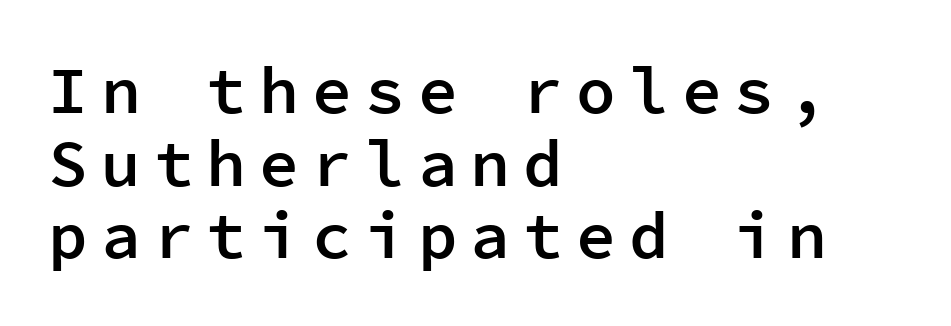
Q: Is the text bold? A: Semi-bold.
Q: Is the text italic (slanted)? A: No, it is upright.
Q: Is the typeface a serif or a sans-serif typeface? A: Sans-serif.
Q: Is the text underlined? A: No.
Q: How is the paragraph aligned? A: Left-aligned.
Q: Is the spacing between letters normal or unusually wide? A: Unusually wide.
Q: Is the spacing between lines tight, normal or loose? A: Tight.
Q: Width (condensed, normal, or wide)? A: Normal.
Q: Stroke contrast? A: Low.
Q: x-height? A: Medium.
Q: Monospaced? A: Yes.
